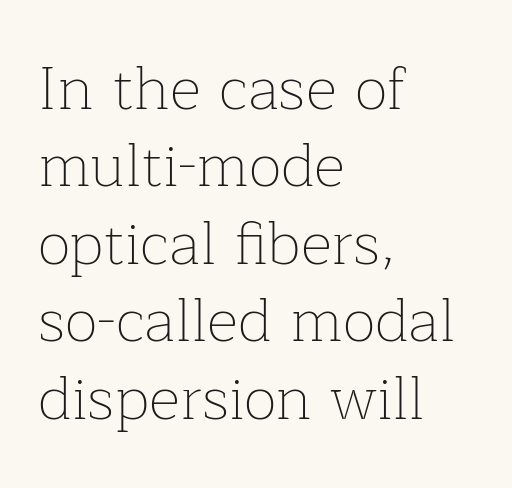
You can tell it's not italic because the verticals are truly vertical. Is the block centered? No — it sits flush against the left margin. Classification — serif. The letters advance in unequal steps, a hallmark of proportional type.
